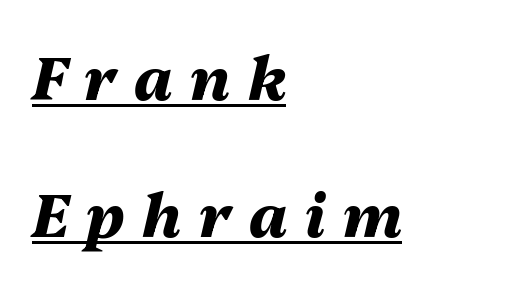
Q: Is the text bold? A: Yes.
Q: Is the text italic (slanted)? A: Yes, it leans right by about 13 degrees.
Q: Is the text underlined? A: Yes.
Q: How is the paragraph aligned? A: Left-aligned.
Q: Is the spacing between letters normal or unusually wide? A: Unusually wide.
Q: Is the spacing between lines tight, normal or loose? A: Loose.
Q: Width (condensed, normal, or wide)? A: Normal.
Q: Stroke contrast? A: Medium.
Q: x-height? A: Medium.
Q: Monospaced? A: No.
